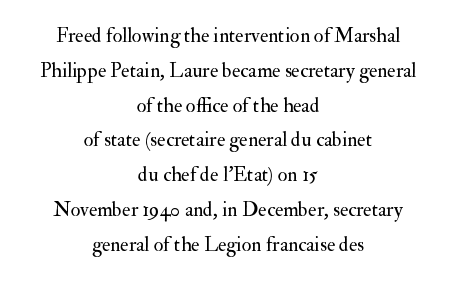
{"italic": "no", "bold": "no", "underline": "no", "align": "center", "line_spacing_ratio": 1.74, "letter_spacing": "normal", "letter_spacing_em": 0.0, "glyph_px": 20}
